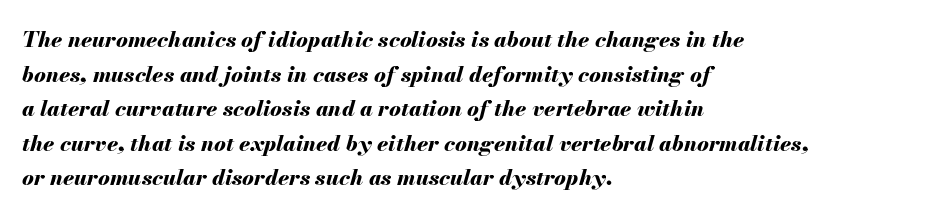
These lines stack with their left ends in a neat column. These lines keep a tight, regular rhythm from letter to letter. Leading matches the norm, producing a regular column. Summary of weight: heavy, a full bold. Underlining? Definitely not there. Observe the lean: these are italic letterforms.
